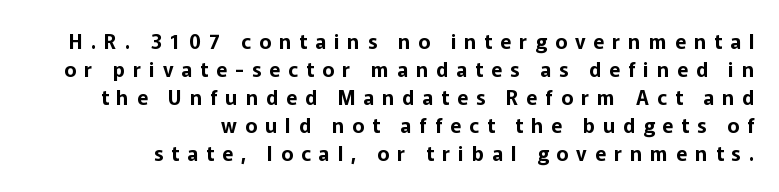
Q: Is the text italic (slanted)? A: No, it is upright.
Q: Is the text underlined? A: No.
Q: How is the paragraph aligned? A: Right-aligned.
Q: Is the spacing between letters normal or unusually wide? A: Unusually wide.
Q: Is the spacing between lines tight, normal or loose? A: Normal.
